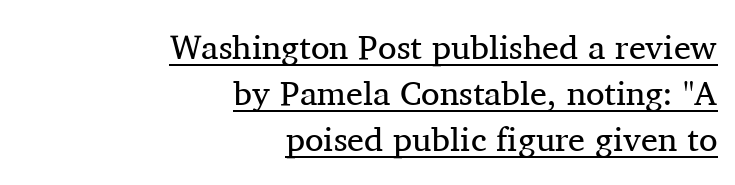
{"serif": "yes", "italic": "no", "bold": "no", "weight": "regular", "width": "normal", "stroke_contrast": "medium", "x_height": "medium", "monospaced": "no", "underline": "yes", "align": "right", "line_spacing": "normal", "line_spacing_ratio": 1.36, "letter_spacing": "normal", "letter_spacing_em": 0.0, "glyph_px": 34}
